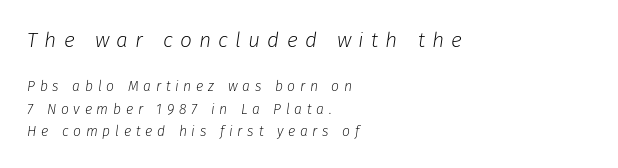
The image shows 21 px text type, italic (leaning right); set left-aligned, normal line spacing (1.6x), unusually wide letter spacing (+0.34 em), not underlined; the first (top) block is 1.5x larger.
